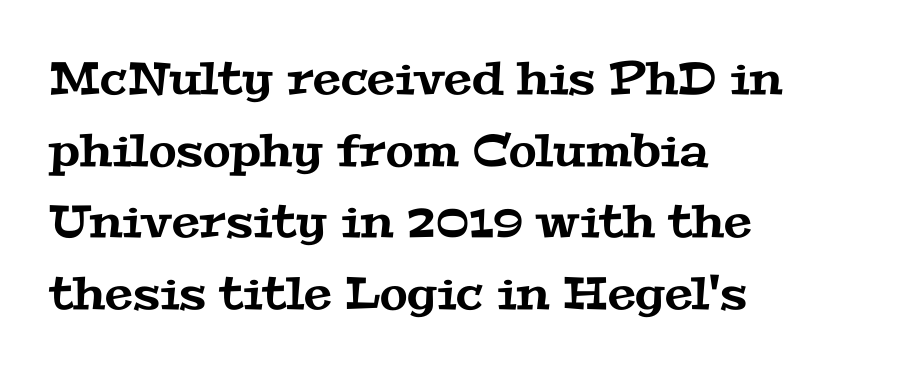
The image shows 45 px wide serif type; set left-aligned, normal line spacing (1.59x), normal letter spacing, not underlined; medium stroke contrast and a medium x-height.
